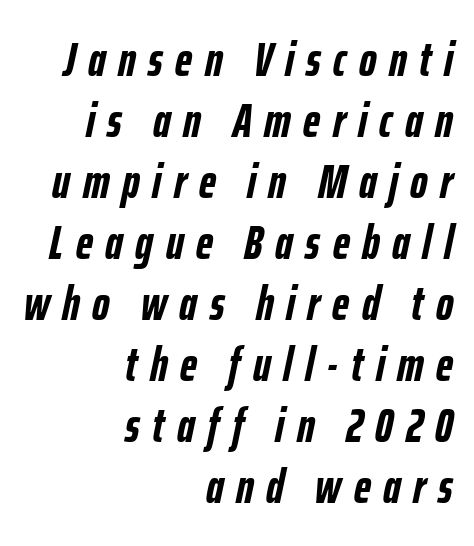
These lines were composed using italics. Chunky letters — that's bold for sure. Horizontally, the lines are justified to the trailing edge only. Words float on clear page, feet unadorned. Short note: letters widely spaced.
